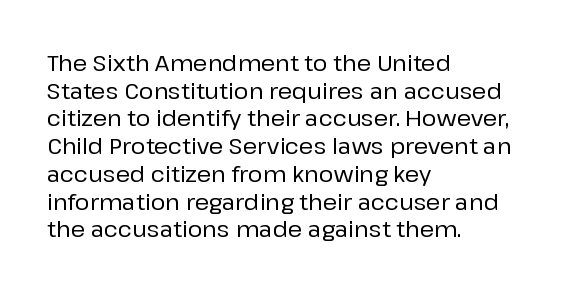
The image shows 22 px text type, upright; set left-aligned, normal line spacing (1.26x), normal letter spacing, not underlined.
